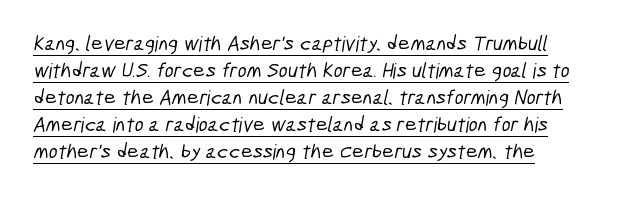
Q: Is the text underlined? A: Yes.
Q: How is the paragraph aligned? A: Left-aligned.
Q: Is the spacing between letters normal or unusually wide? A: Normal.
Q: Is the spacing between lines tight, normal or loose? A: Normal.
